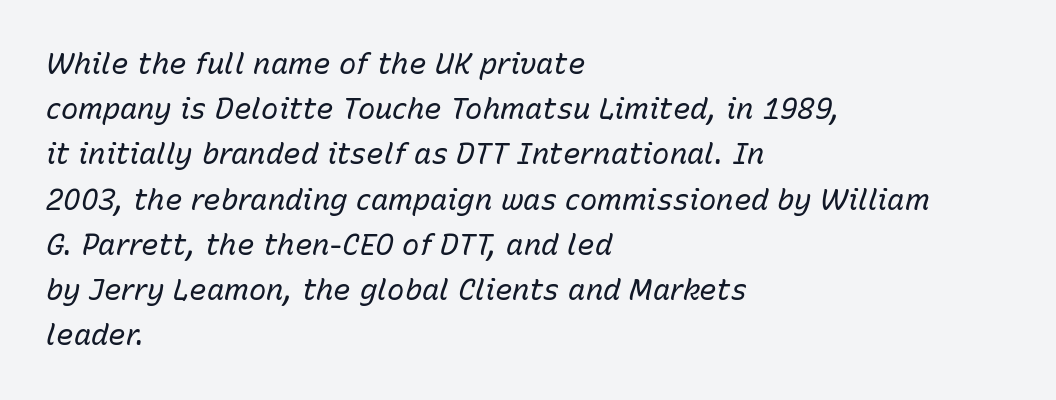
{"italic": "yes", "lean": "right", "slant_degrees": 15, "bold": "no", "weight": "regular", "width": "normal", "stroke_contrast": "low", "x_height": "medium", "monospaced": "no", "underline": "no", "align": "left", "line_spacing": "normal", "line_spacing_ratio": 1.56, "letter_spacing": "normal", "letter_spacing_em": 0.0, "glyph_px": 29}
